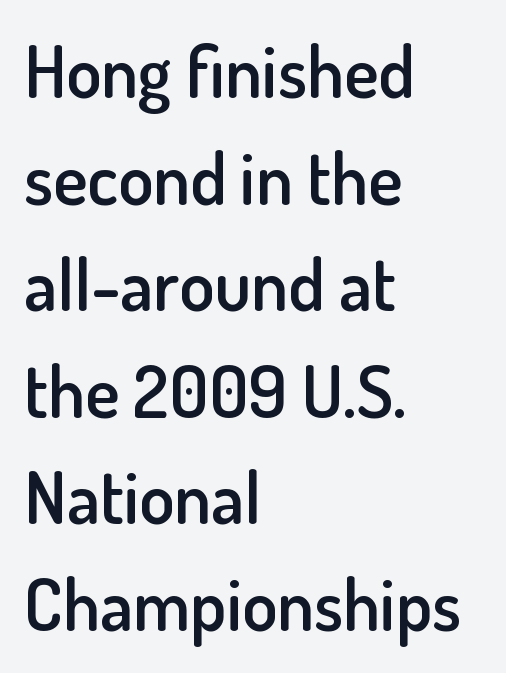
{"serif": "no", "italic": "no", "bold": "semi", "weight": "semibold", "width": "normal", "stroke_contrast": "low", "x_height": "small", "monospaced": "no", "underline": "no", "align": "left", "line_spacing": "normal", "line_spacing_ratio": 1.48, "letter_spacing": "normal", "letter_spacing_em": 0.0, "glyph_px": 72}
